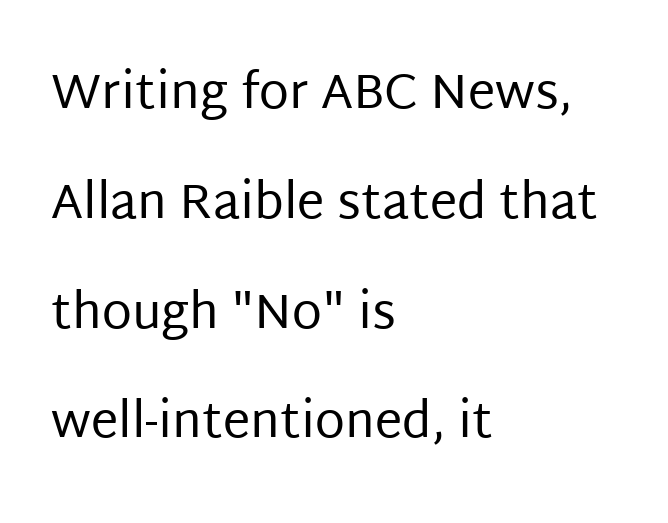
Designer's note — italics off, roman on. You could not count columns in this text — the font is proportionally spaced. Check where the strokes stop: nothing finishes them off — pure sans. The area under the type is left untouched. Stroke thickness stays within the range of a standard reading face or lighter.
